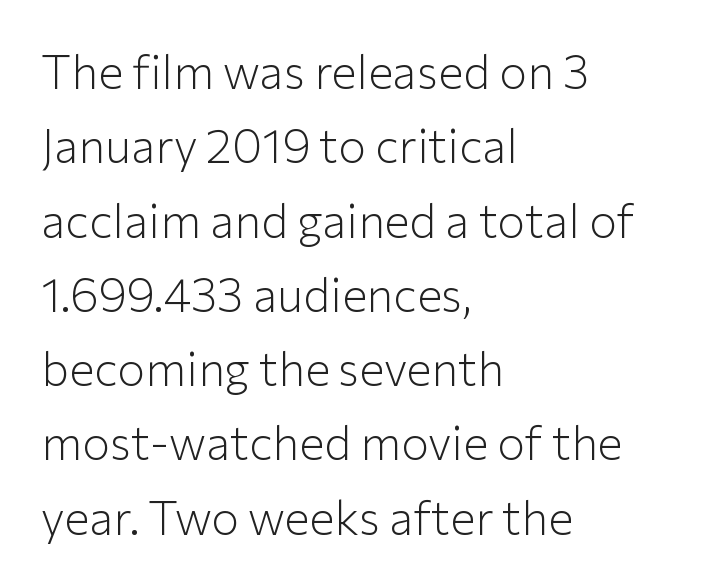
{"serif": "no", "italic": "no", "bold": "no", "weight": "light", "width": "normal", "stroke_contrast": "low", "x_height": "medium", "monospaced": "no", "underline": "no", "align": "left", "line_spacing": "normal", "line_spacing_ratio": 1.58, "letter_spacing": "normal", "letter_spacing_em": 0.0, "glyph_px": 47}
